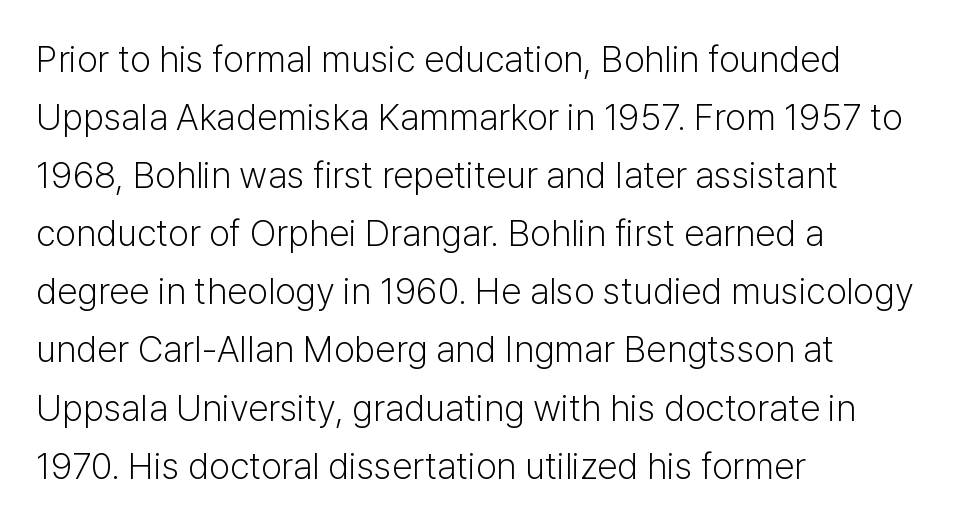
Q: Is the text bold? A: No.
Q: Is the text italic (slanted)? A: No, it is upright.
Q: Is the typeface a serif or a sans-serif typeface? A: Sans-serif.
Q: Is the text underlined? A: No.
Q: How is the paragraph aligned? A: Left-aligned.
Q: Is the spacing between letters normal or unusually wide? A: Normal.
Q: Is the spacing between lines tight, normal or loose? A: Normal.
Q: Width (condensed, normal, or wide)? A: Normal.
Q: Stroke contrast? A: Low.
Q: x-height? A: Medium.
Q: Monospaced? A: No.
